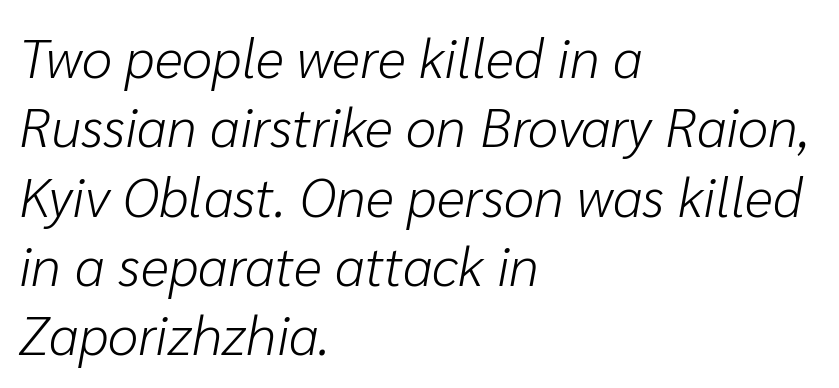
Yep, that's italic — everything's leaning. These lines are rendered in a variable-pitch font. The words here are not underlined. Ink coverage per letter is moderate at most. Left-aligned paragraph, ragged on the right.
